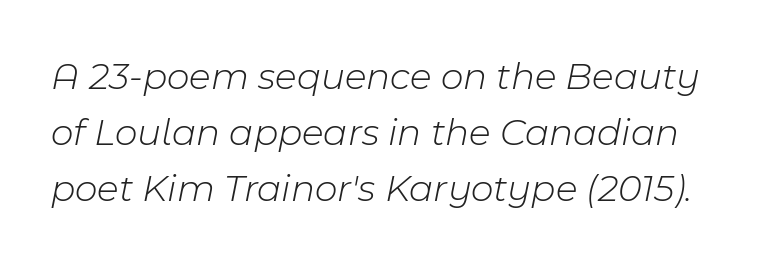
The image shows 39 px light type, italic (leaning right); set normal line spacing (1.44x), normal letter spacing, not underlined; low stroke contrast and a medium x-height.
